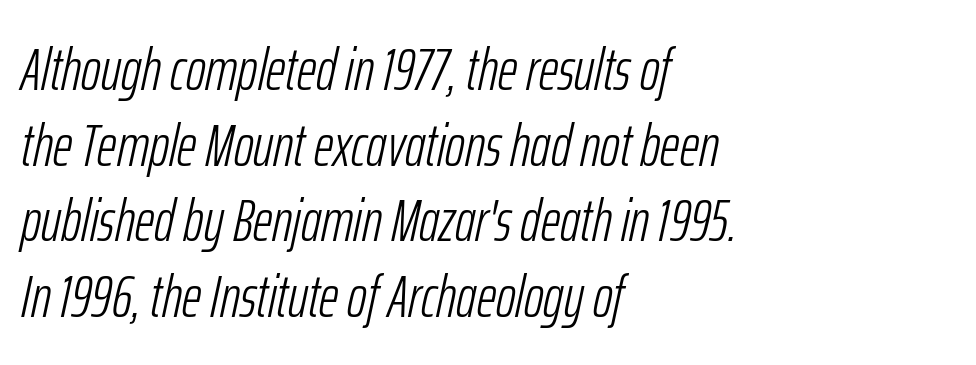
Bold? No — there's no thickening of the strokes. Reading down the column, the eye jumps a familiar distance to each next line. The axis of the letterforms is tilted away from vertical. Short and long lines alike share a common starting point at left. A typesetter would call this proportional, since set widths differ per character. Anything drawn beneath the words? Only blank space.
